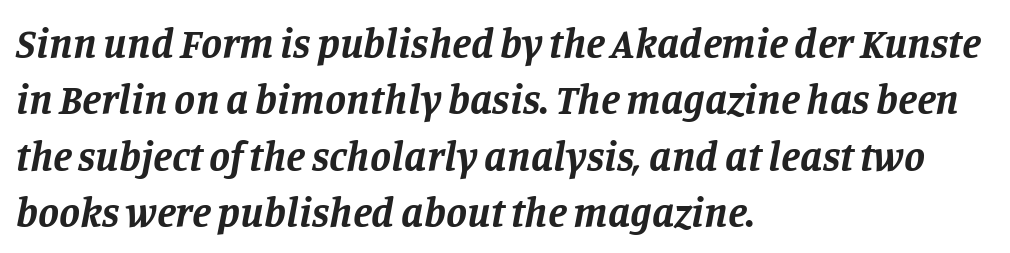
{"serif": "yes", "italic": "yes", "lean": "right", "slant_degrees": 11, "bold": "yes", "weight": "bold", "width": "normal", "stroke_contrast": "low", "x_height": "large", "monospaced": "no", "underline": "no", "align": "left", "line_spacing": "normal", "line_spacing_ratio": 1.34, "letter_spacing": "normal", "letter_spacing_em": 0.0, "glyph_px": 42}
